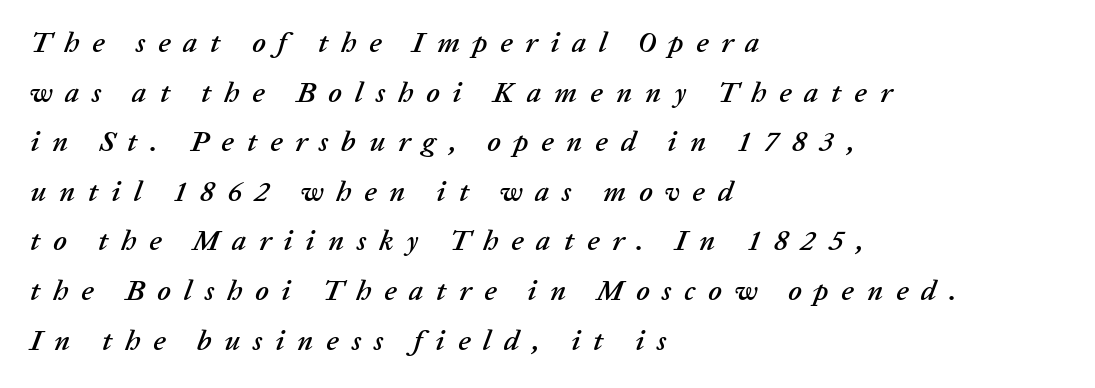
{"italic": "yes", "lean": "right", "slant_degrees": 20, "width": "normal", "stroke_contrast": "low", "x_height": "medium", "monospaced": "no", "underline": "no", "align": "left", "line_spacing_ratio": 1.71, "letter_spacing": "wide", "letter_spacing_em": 0.44, "glyph_px": 29}
